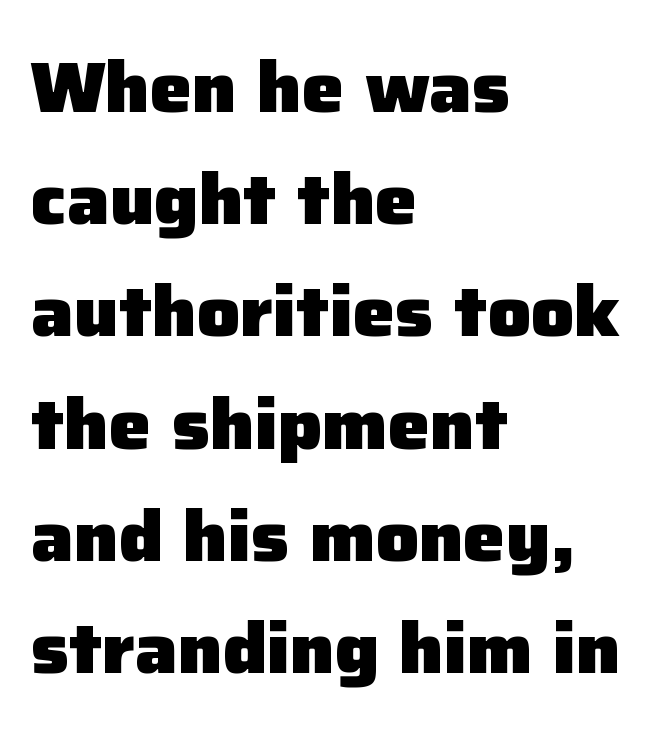
The lettering holds an erect, upright posture throughout. Nobody drew a line under any word here. Letterform terminals end flat and unadorned throughout the passage. The rendering anchors every line to the left-hand side. How are the letters spaced? Ordinarily, with no added tracking. A full-strength bold gives these letters their thick strokes.
